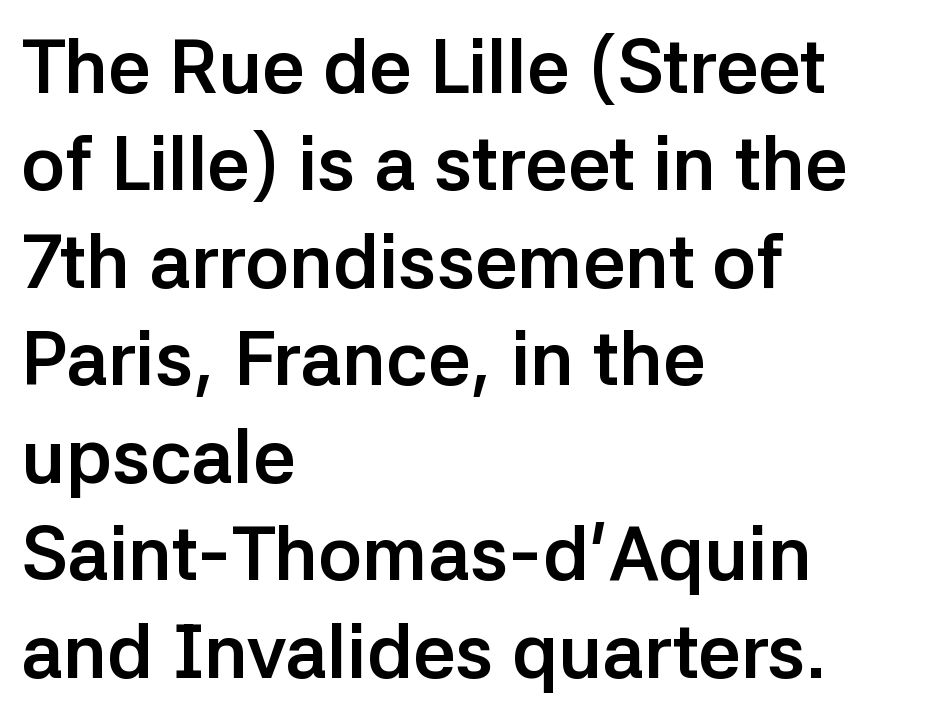
Q: Is the text bold? A: Yes.
Q: Is the text italic (slanted)? A: No, it is upright.
Q: Is the typeface a serif or a sans-serif typeface? A: Sans-serif.
Q: Is the text underlined? A: No.
Q: How is the paragraph aligned? A: Left-aligned.
Q: Is the spacing between letters normal or unusually wide? A: Normal.
Q: Is the spacing between lines tight, normal or loose? A: Normal.
Q: Width (condensed, normal, or wide)? A: Normal.
Q: Stroke contrast? A: Low.
Q: x-height? A: Medium.
Q: Monospaced? A: No.
